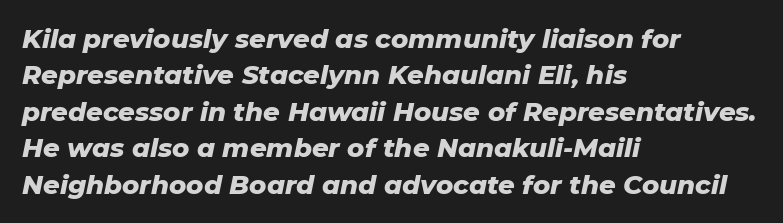
Horizontal alignment here is leftward, the default for most running prose. The rendering applies a slant to the glyphs. Default kerning and tracking; the words read as compact shapes. The line-height multiplier appears to be the usual default. The characters look thick and weighty, a clear bold. The words here are not underlined.
